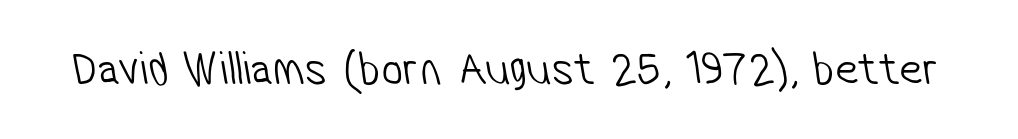
{"serif": "no", "bold": "no", "weight": "light", "width": "condensed", "stroke_contrast": "low", "x_height": "medium", "monospaced": "no", "underline": "no", "letter_spacing": "normal", "letter_spacing_em": 0.0, "glyph_px": 48}
